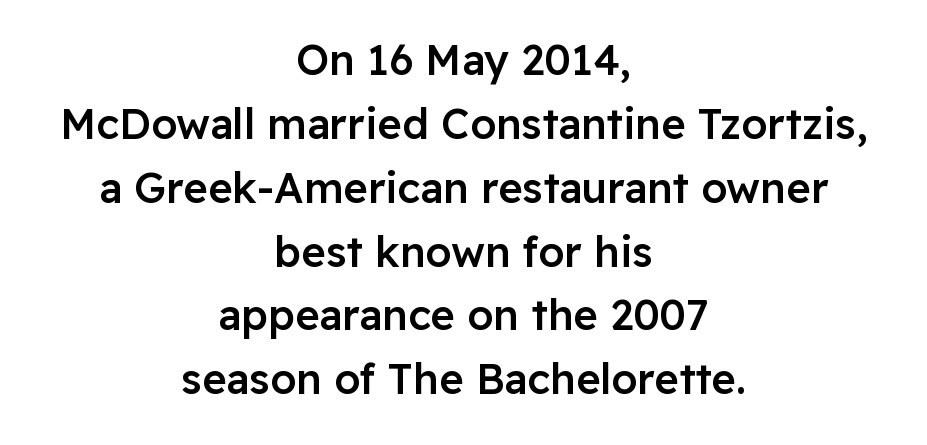
Serifs: no, the terminals of the letterforms are clean. Standard letterfit; no display-style spreading of the glyphs. A typesetter would call this proportional, since set widths differ per character. Notice how the stems are strictly vertical — no italics here.
